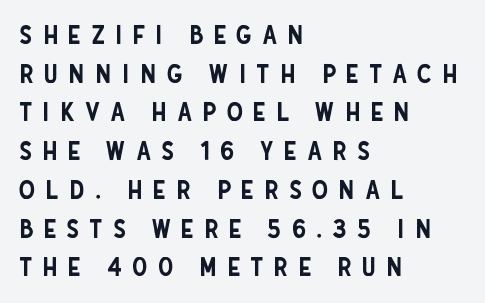
{"italic": "no", "underline": "no", "align": "left", "line_spacing": "normal", "line_spacing_ratio": 1.49, "letter_spacing": "wide", "letter_spacing_em": 0.39, "glyph_px": 26}
